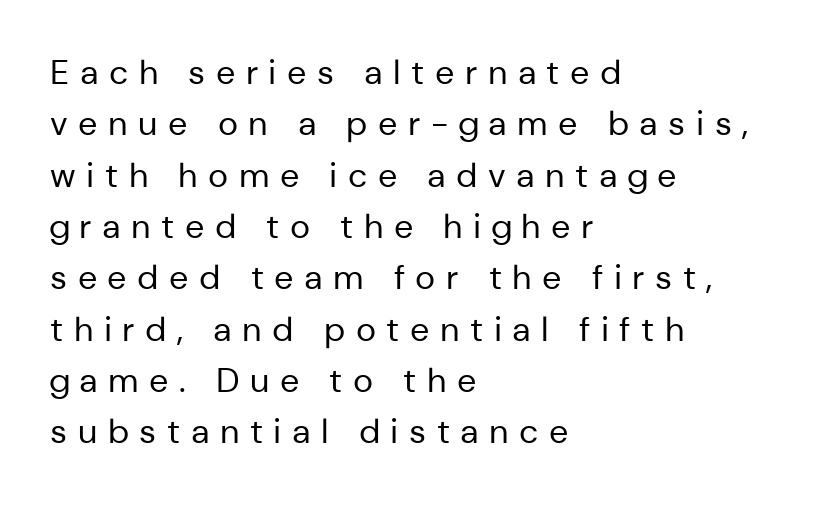
The image shows 34 px regular-weight sans-serif type, upright; set left-aligned, normal line spacing (1.51x), unusually wide letter spacing (+0.31 em), not underlined; low stroke contrast and a medium x-height.
